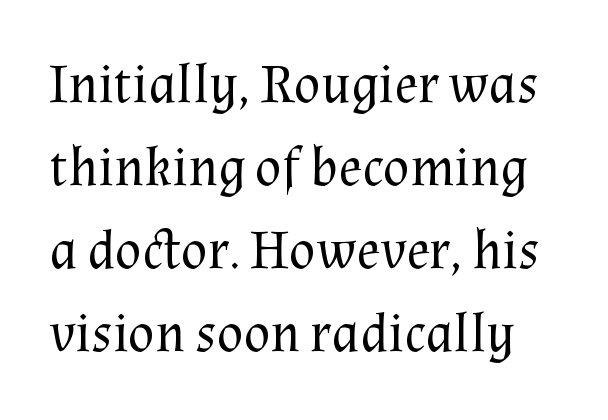
Q: Is the text bold? A: No.
Q: Is the text italic (slanted)? A: No, it is upright.
Q: Is the text underlined? A: No.
Q: Is the spacing between letters normal or unusually wide? A: Normal.
Q: Is the spacing between lines tight, normal or loose? A: Normal.
Q: Width (condensed, normal, or wide)? A: Normal.
Q: Stroke contrast? A: Medium.
Q: x-height? A: Medium.
Q: Monospaced? A: No.
